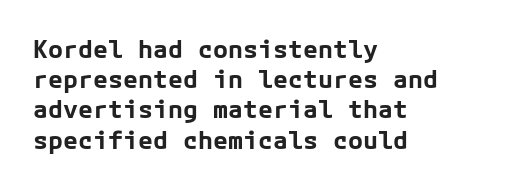
{"italic": "no", "bold": "yes", "underline": "no", "align": "left", "line_spacing_ratio": 1.21, "letter_spacing": "normal", "letter_spacing_em": 0.0, "glyph_px": 25}
